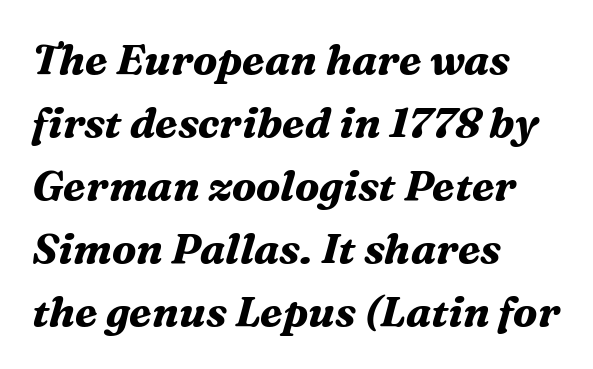
{"serif": "yes", "italic": "yes", "lean": "right", "slant_degrees": 16, "bold": "yes", "weight": "bold", "width": "normal", "stroke_contrast": "medium", "x_height": "medium", "monospaced": "no", "underline": "no", "align": "left", "line_spacing": "normal", "line_spacing_ratio": 1.5, "letter_spacing": "normal", "letter_spacing_em": 0.0, "glyph_px": 42}
